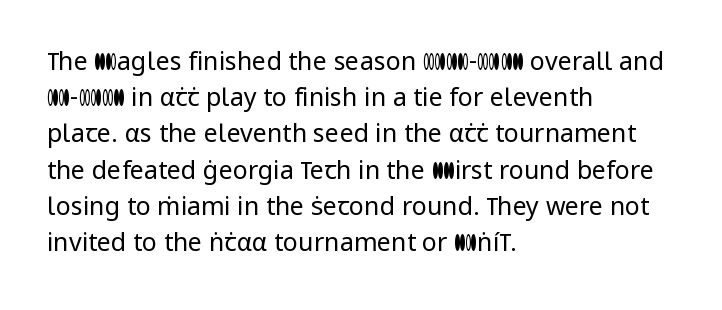
The image shows 25 px text type, upright; set left-aligned, normal line spacing (1.45x), normal letter spacing, not underlined.
